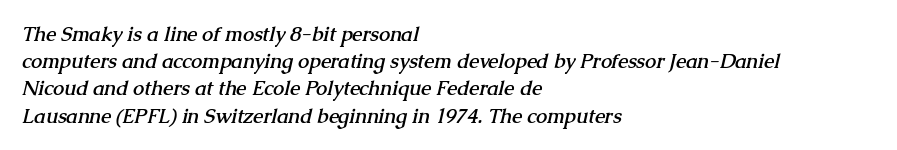
{"bold": "yes", "underline": "no", "align": "left", "line_spacing": "normal", "line_spacing_ratio": 1.36, "letter_spacing": "normal", "letter_spacing_em": 0.0, "glyph_px": 20}
